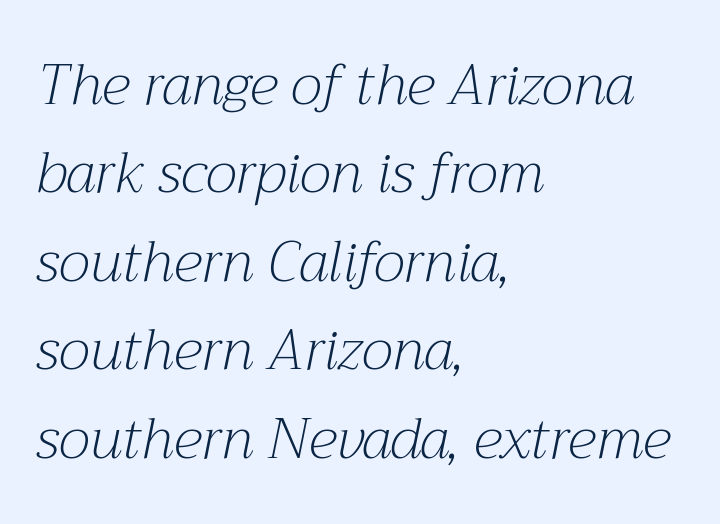
The image shows 56 px light serif type, italic (leaning right); set left-aligned, normal line spacing (1.58x), normal letter spacing, not underlined; medium stroke contrast and a medium x-height.
